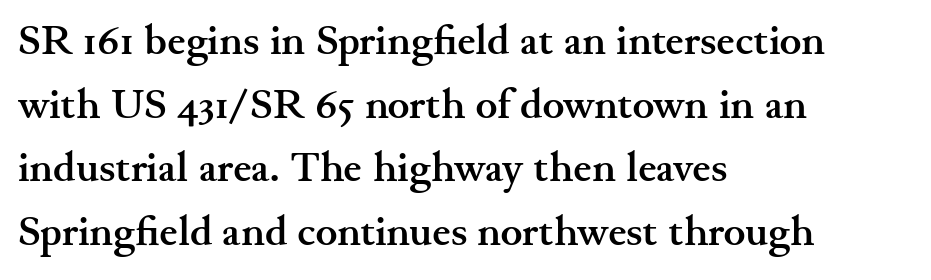
Q: Is the text bold? A: Yes.
Q: Is the text italic (slanted)? A: No, it is upright.
Q: Is the typeface a serif or a sans-serif typeface? A: Serif.
Q: Is the text underlined? A: No.
Q: How is the paragraph aligned? A: Left-aligned.
Q: Is the spacing between letters normal or unusually wide? A: Normal.
Q: Is the spacing between lines tight, normal or loose? A: Normal.
Q: Width (condensed, normal, or wide)? A: Wide.
Q: Stroke contrast? A: Medium.
Q: x-height? A: Small.
Q: Monospaced? A: No.
